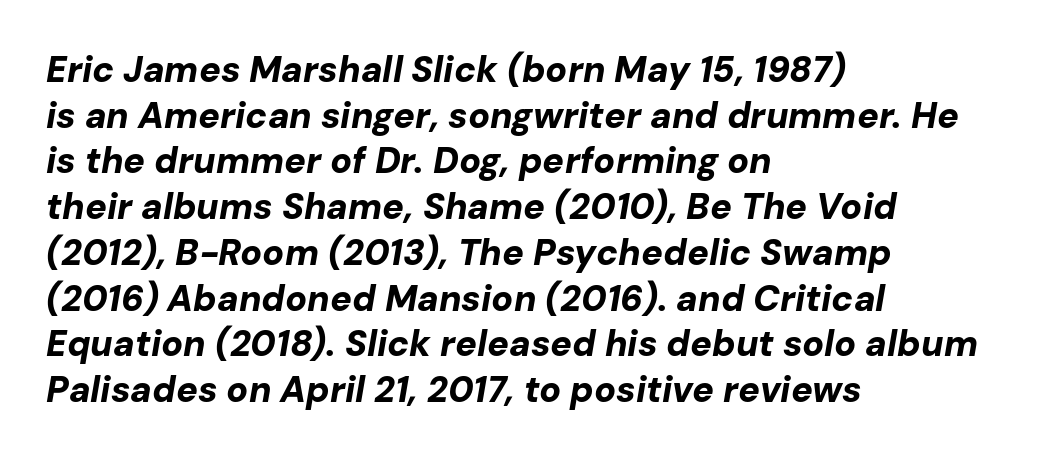
This rendering features lettering with no underline. Thick stems and heavy bowls — unmistakably bold. You could not count columns in this text — the font is proportionally spaced. The typography opts for an oblique posture over an upright one. Nothing unusual about the tracking: characters are spaced as the font intends.
